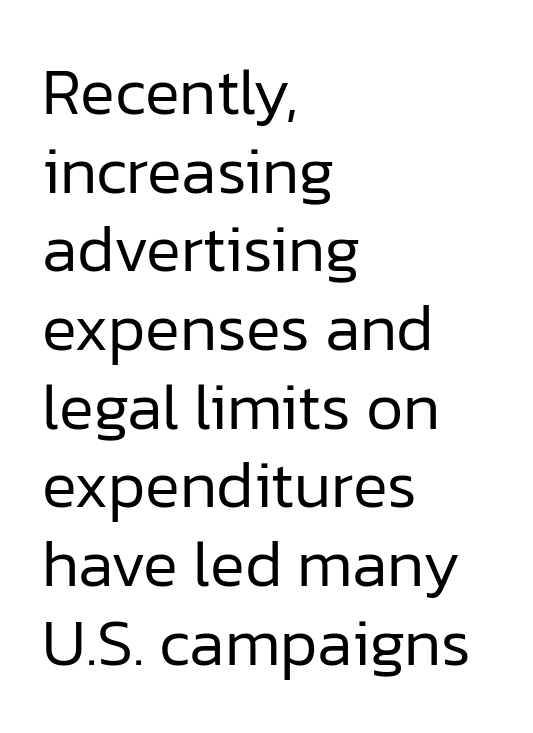
Q: Is the text bold? A: No.
Q: Is the text italic (slanted)? A: No, it is upright.
Q: Is the typeface a serif or a sans-serif typeface? A: Sans-serif.
Q: Is the text underlined? A: No.
Q: How is the paragraph aligned? A: Left-aligned.
Q: Is the spacing between letters normal or unusually wide? A: Normal.
Q: Width (condensed, normal, or wide)? A: Normal.
Q: Stroke contrast? A: Low.
Q: x-height? A: Medium.
Q: Monospaced? A: No.
